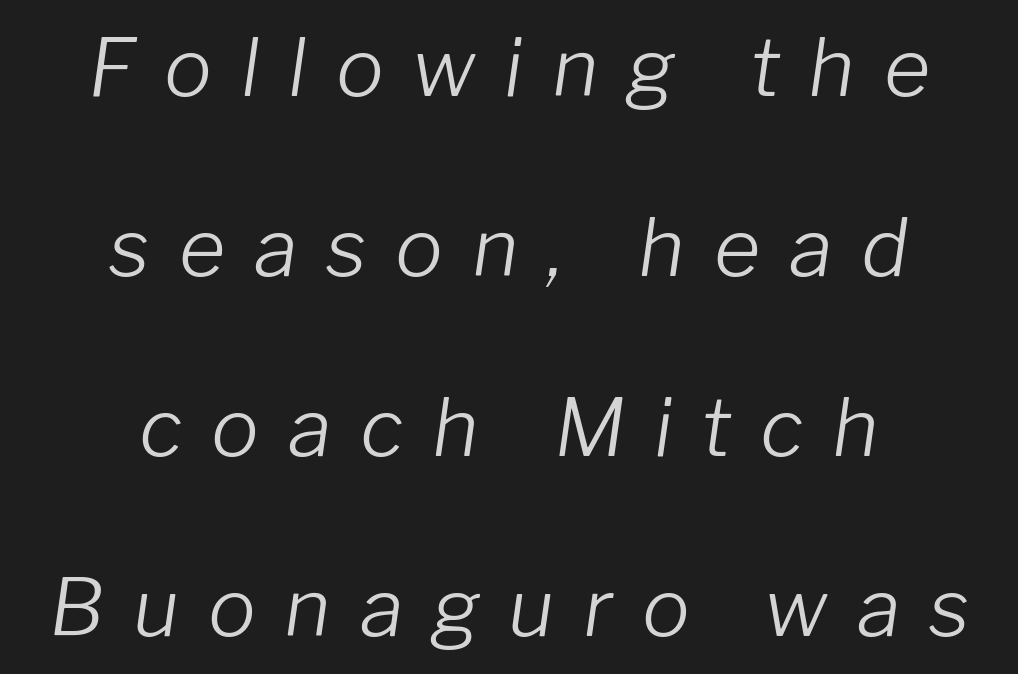
Q: Is the text bold? A: No.
Q: Is the text italic (slanted)? A: Yes, it leans right by about 8 degrees.
Q: Is the text underlined? A: No.
Q: How is the paragraph aligned? A: Centered.
Q: Is the spacing between letters normal or unusually wide? A: Unusually wide.
Q: Is the spacing between lines tight, normal or loose? A: Loose.
Q: Width (condensed, normal, or wide)? A: Normal.
Q: Stroke contrast? A: Low.
Q: x-height? A: Medium.
Q: Monospaced? A: No.
